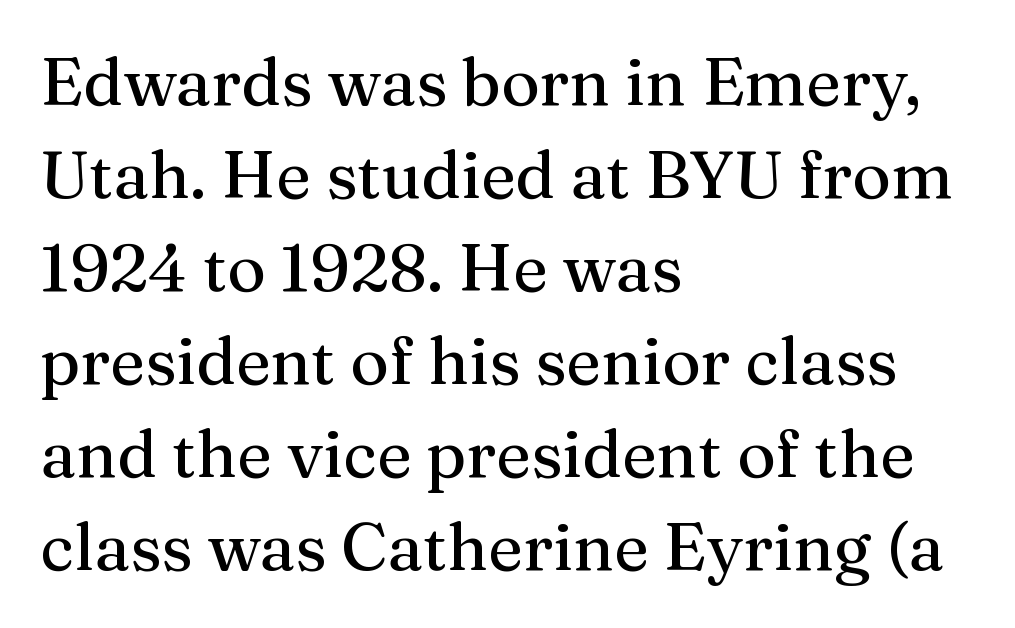
The image shows 66 px serif type, upright; set left-aligned, normal line spacing (1.41x), normal letter spacing, not underlined; medium stroke contrast and a medium x-height.
